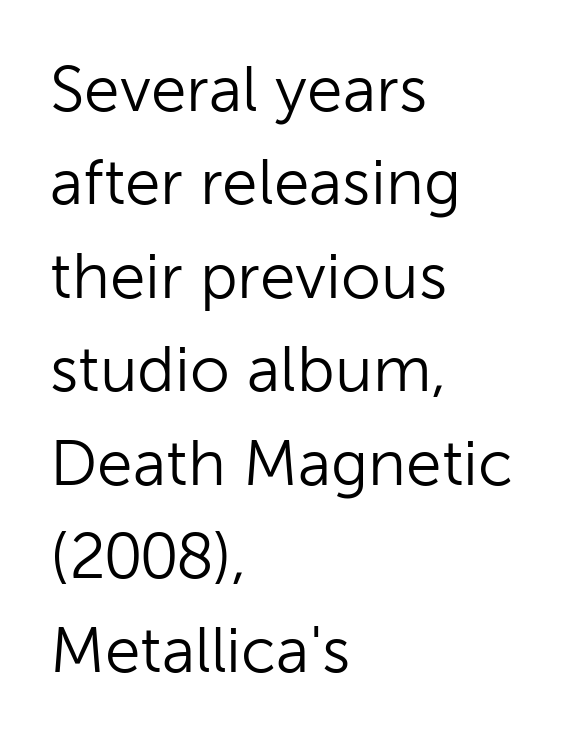
Looks like regular typesetting: each glyph gets only the width it needs. What's the leading like? Ordinary, nothing unusual. Letters rest on an invisible, unmarked baseline. Every character sits straight up, as roman type does. The gaps between neighbouring characters are ordinary and unremarkable.
